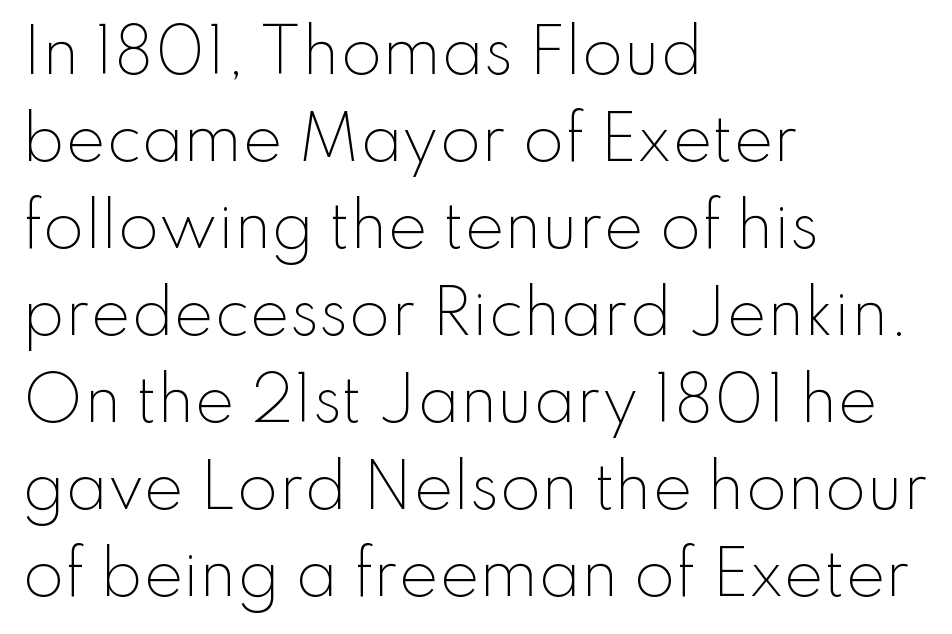
{"serif": "no", "italic": "no", "bold": "no", "weight": "light", "width": "normal", "stroke_contrast": "low", "x_height": "small", "monospaced": "no", "underline": "no", "align": "left", "line_spacing": "normal", "line_spacing_ratio": 1.45, "letter_spacing": "normal", "letter_spacing_em": 0.0, "glyph_px": 60}
